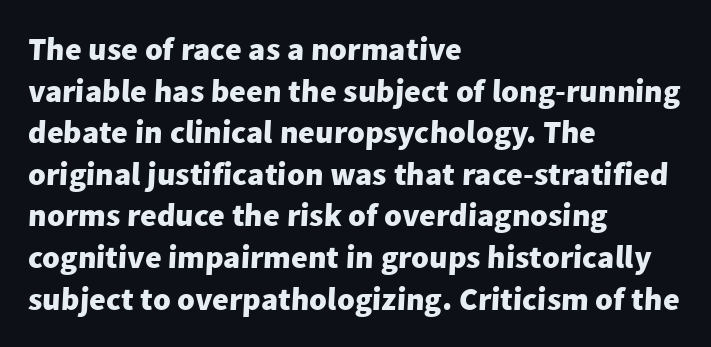
Q: Is the text bold? A: Yes.
Q: Is the typeface a serif or a sans-serif typeface? A: Sans-serif.
Q: Is the text underlined? A: No.
Q: How is the paragraph aligned? A: Left-aligned.
Q: Is the spacing between letters normal or unusually wide? A: Normal.
Q: Is the spacing between lines tight, normal or loose? A: Normal.
Q: Width (condensed, normal, or wide)? A: Normal.
Q: Stroke contrast? A: Low.
Q: x-height? A: Medium.
Q: Monospaced? A: No.
